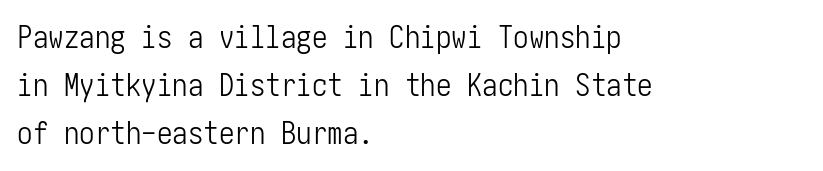
The image shows 31 px light, condensed sans-serif type, upright; set left-aligned, normal line spacing (1.55x), normal letter spacing, not underlined; low stroke contrast and a medium x-height.
